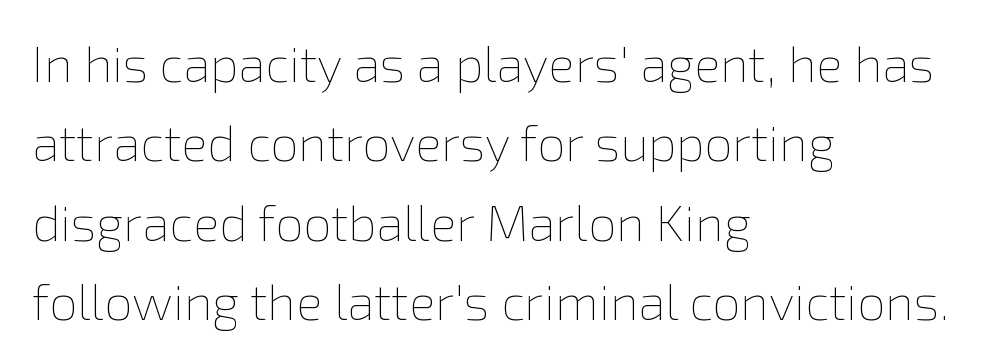
Q: Is the text bold? A: No.
Q: Is the text italic (slanted)? A: No, it is upright.
Q: Is the text underlined? A: No.
Q: How is the paragraph aligned? A: Left-aligned.
Q: Is the spacing between letters normal or unusually wide? A: Normal.
Q: Is the spacing between lines tight, normal or loose? A: Normal.
Q: Width (condensed, normal, or wide)? A: Normal.
Q: x-height? A: Medium.
Q: Monospaced? A: No.
